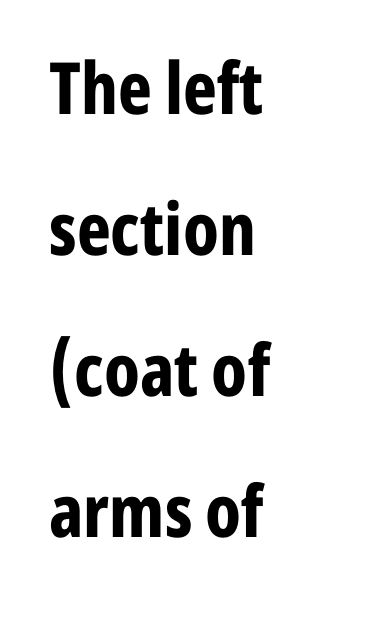
{"serif": "no", "italic": "no", "bold": "yes", "weight": "bold", "width": "condensed", "stroke_contrast": "low", "x_height": "medium", "monospaced": "no", "underline": "no", "align": "left", "line_spacing": "loose", "line_spacing_ratio": 1.96, "letter_spacing": "normal", "letter_spacing_em": 0.0, "glyph_px": 72}
